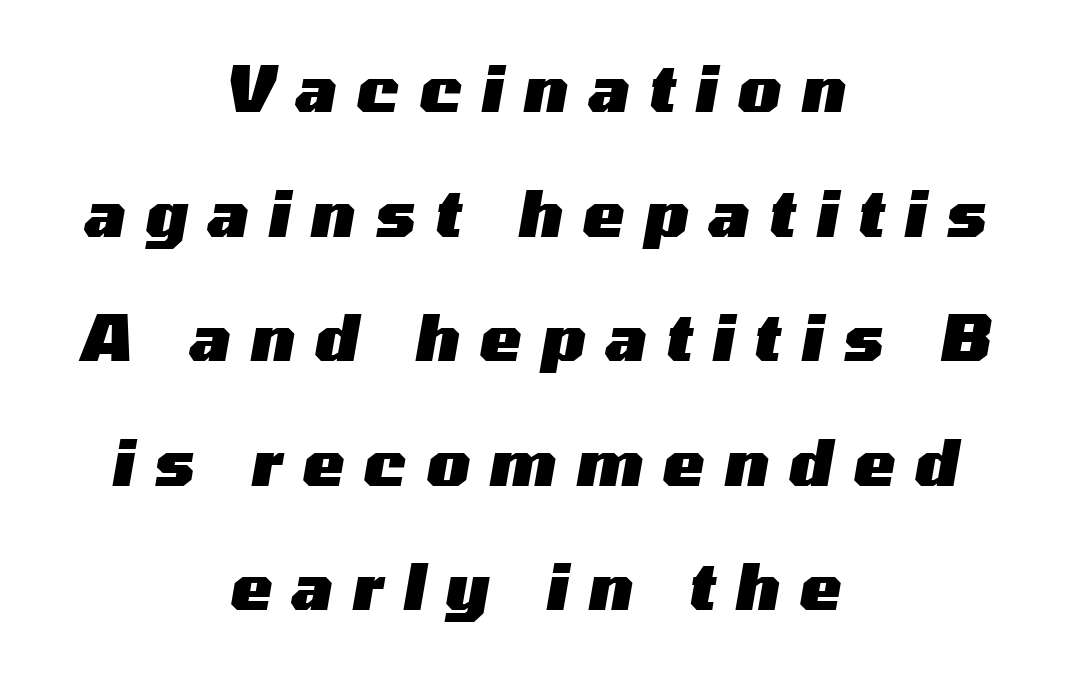
Q: Is the text bold? A: Yes.
Q: Is the text italic (slanted)? A: Yes, it leans right by about 10 degrees.
Q: Is the text underlined? A: No.
Q: How is the paragraph aligned? A: Centered.
Q: Is the spacing between letters normal or unusually wide? A: Unusually wide.
Q: Is the spacing between lines tight, normal or loose? A: Loose.
Q: Width (condensed, normal, or wide)? A: Wide.
Q: Stroke contrast? A: Medium.
Q: x-height? A: Medium.
Q: Monospaced? A: No.
